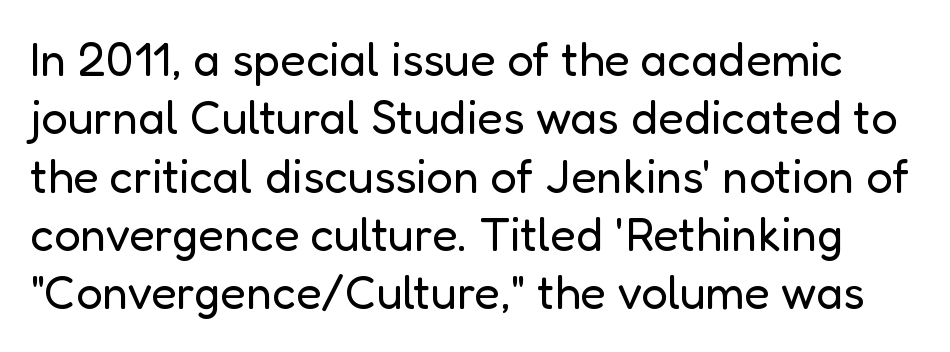
Q: Is the text bold? A: No.
Q: Is the text italic (slanted)? A: No, it is upright.
Q: Is the typeface a serif or a sans-serif typeface? A: Sans-serif.
Q: Is the text underlined? A: No.
Q: Is the spacing between letters normal or unusually wide? A: Normal.
Q: Width (condensed, normal, or wide)? A: Normal.
Q: Stroke contrast? A: Low.
Q: x-height? A: Medium.
Q: Monospaced? A: No.
